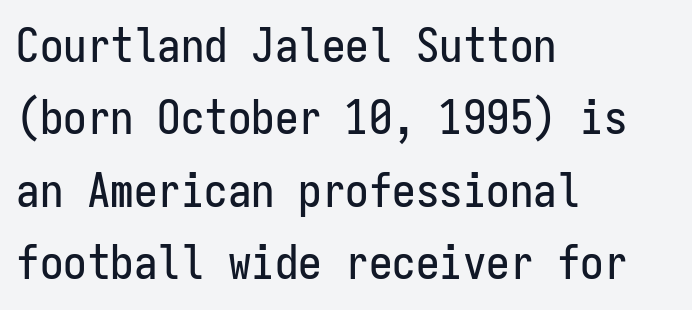
Q: Is the text italic (slanted)? A: No, it is upright.
Q: Is the typeface a serif or a sans-serif typeface? A: Sans-serif.
Q: Is the text underlined? A: No.
Q: How is the paragraph aligned? A: Left-aligned.
Q: Is the spacing between letters normal or unusually wide? A: Normal.
Q: Is the spacing between lines tight, normal or loose? A: Normal.
Q: Width (condensed, normal, or wide)? A: Condensed.
Q: Stroke contrast? A: Low.
Q: x-height? A: Medium.
Q: Monospaced? A: Yes.
